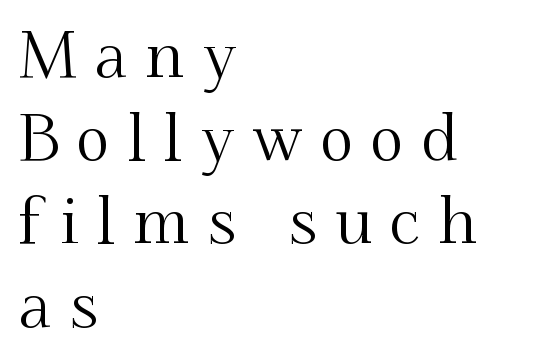
Each line starts at the same left margin while the right side varies. Reading down the column, the eye jumps a familiar distance to each next line. Ordinary non-slanted type is in use. Between one letter and the next there's a generous, obvious gap. You can tell from the footed stems that serif type was used. The face used here is proportionally spaced, like ordinary book or web type.
